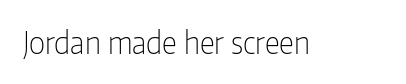
{"serif": "no", "italic": "no", "bold": "no", "weight": "light", "width": "condensed", "stroke_contrast": "low", "x_height": "medium", "monospaced": "no", "underline": "no", "letter_spacing": "normal", "letter_spacing_em": 0.0, "glyph_px": 30}
